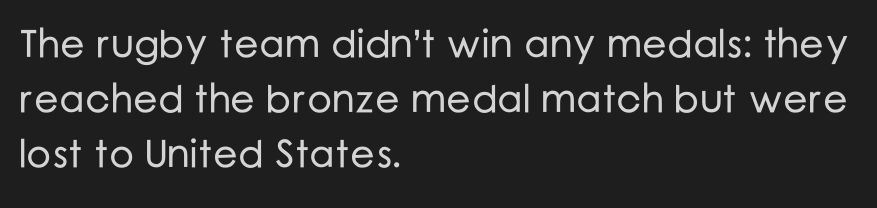
Q: Is the text italic (slanted)? A: No, it is upright.
Q: Is the typeface a serif or a sans-serif typeface? A: Sans-serif.
Q: Is the text underlined? A: No.
Q: How is the paragraph aligned? A: Left-aligned.
Q: Is the spacing between letters normal or unusually wide? A: Normal.
Q: Is the spacing between lines tight, normal or loose? A: Normal.
Q: Width (condensed, normal, or wide)? A: Normal.
Q: Stroke contrast? A: Low.
Q: x-height? A: Medium.
Q: Monospaced? A: No.
